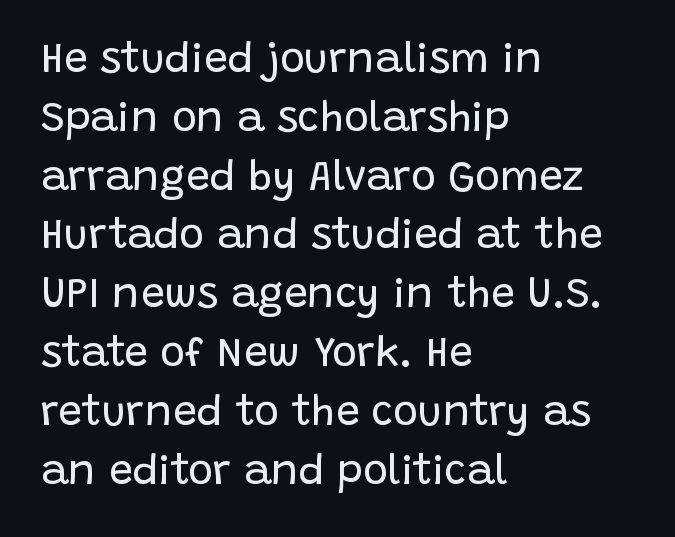
Q: Is the text bold? A: No.
Q: Is the text italic (slanted)? A: No, it is upright.
Q: Is the typeface a serif or a sans-serif typeface? A: Sans-serif.
Q: Is the text underlined? A: No.
Q: How is the paragraph aligned? A: Left-aligned.
Q: Is the spacing between letters normal or unusually wide? A: Normal.
Q: Is the spacing between lines tight, normal or loose? A: Normal.
Q: Width (condensed, normal, or wide)? A: Normal.
Q: Stroke contrast? A: Low.
Q: x-height? A: Large.
Q: Monospaced? A: No.
